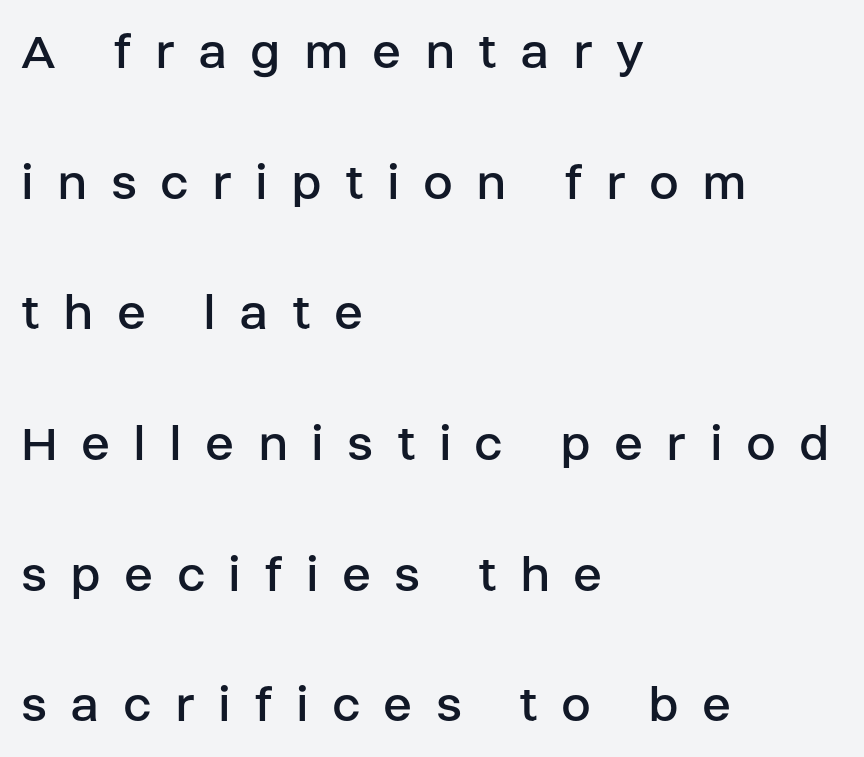
How are the letters spaced? Widely, with obvious added tracking. What kind of face is this? One without serifs — a sans. Only glyphs here, with clear space below each row. Vertical stems look standard width or narrower in stroke. The paragraph has a hard left edge and a soft right edge.
